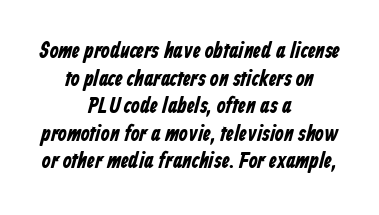
Q: Is the text bold? A: Yes.
Q: Is the text underlined? A: No.
Q: How is the paragraph aligned? A: Centered.
Q: Is the spacing between letters normal or unusually wide? A: Normal.
